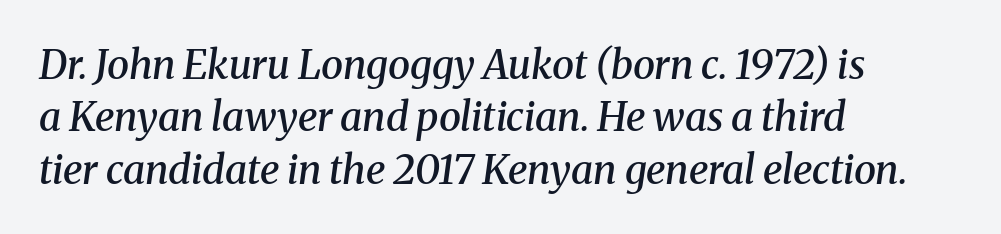
{"serif": "yes", "italic": "yes", "lean": "right", "slant_degrees": 8, "bold": "semi", "weight": "semibold", "width": "normal", "stroke_contrast": "medium", "x_height": "medium", "monospaced": "no", "underline": "no", "align": "left", "line_spacing": "normal", "line_spacing_ratio": 1.31, "letter_spacing": "normal", "letter_spacing_em": 0.0, "glyph_px": 40}
